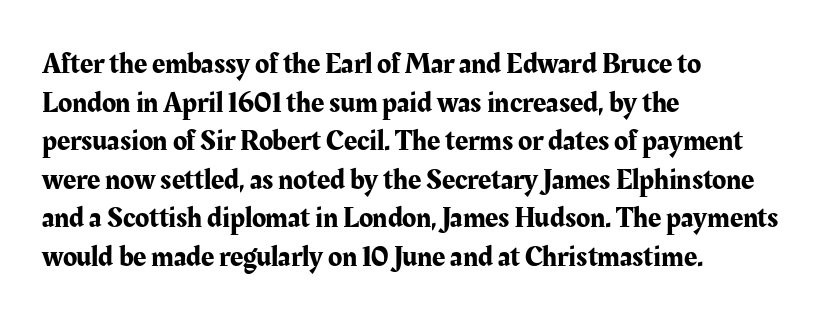
A classic flush-left, rag-right setting is used for this passage. The letters stand upright; this is a roman face. Does extra space separate the letters? No, they use regular spacing. Line spacing here is normal. Decoration check: the copy has no underline. This sample uses a serif face.
